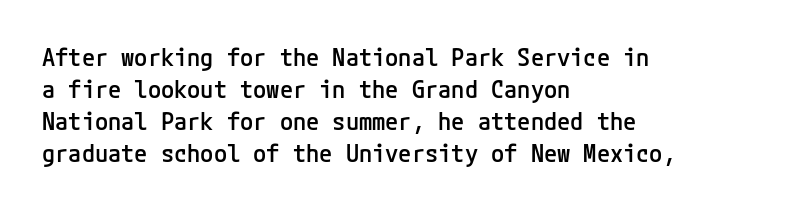
{"italic": "no", "bold": "semi", "underline": "no", "align": "left", "line_spacing": "normal", "line_spacing_ratio": 1.34, "letter_spacing": "normal", "letter_spacing_em": 0.0, "glyph_px": 24}
